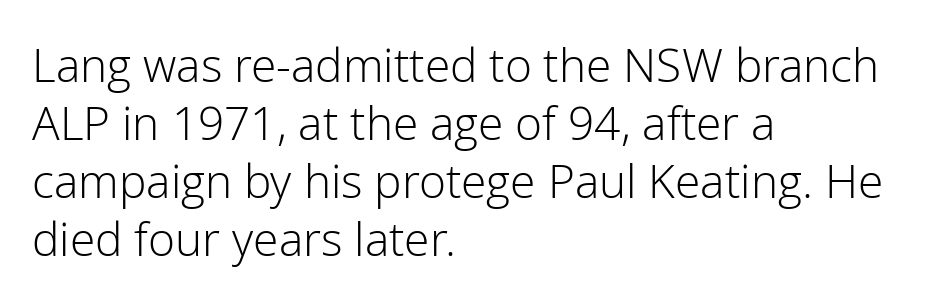
The passage shown is not bold in any degree. Examine the stroke ends and you'll find no serifs. The ragged edge is on the right, which tells us the setting is flush left. Rows of type keep a routine distance in the vertical direction. The string is rendered with underlining switched off.
